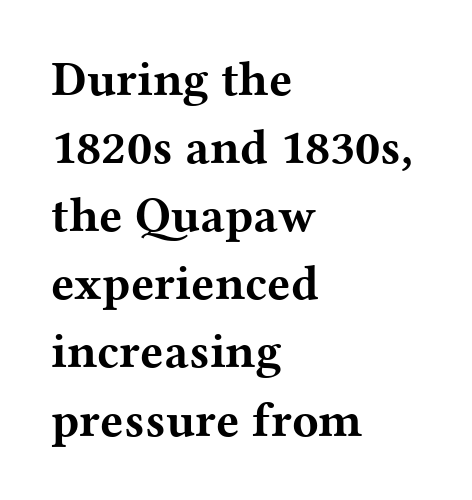
Q: Is the text bold? A: Yes.
Q: Is the text italic (slanted)? A: No, it is upright.
Q: Is the typeface a serif or a sans-serif typeface? A: Serif.
Q: Is the text underlined? A: No.
Q: How is the paragraph aligned? A: Left-aligned.
Q: Is the spacing between letters normal or unusually wide? A: Normal.
Q: Is the spacing between lines tight, normal or loose? A: Normal.
Q: Width (condensed, normal, or wide)? A: Wide.
Q: Stroke contrast? A: Medium.
Q: x-height? A: Medium.
Q: Monospaced? A: No.
